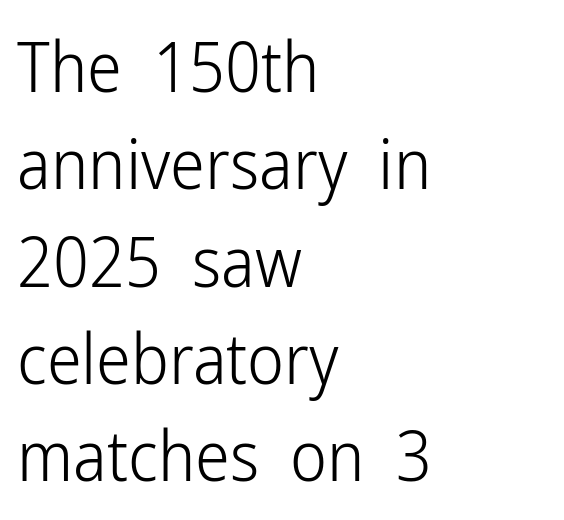
Glance below the letters and you will spot only blank space. Unbolded letterforms with no extra heft. A normal amount of white space separates one row of letters from the next. Stroke terminals: plain, sans-serif. The lines are quadded left.
